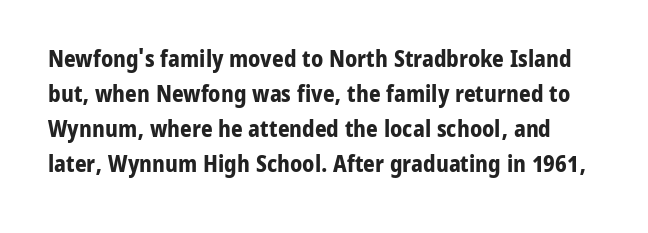
Heft: maximum for text — a bold. Notice how descenders clear the ascenders below comfortably — that's standard leading. Words appear dense and cohesive because spacing is normal. If you drew a line through each stem, it would be perfectly vertical. Type without underlining.
